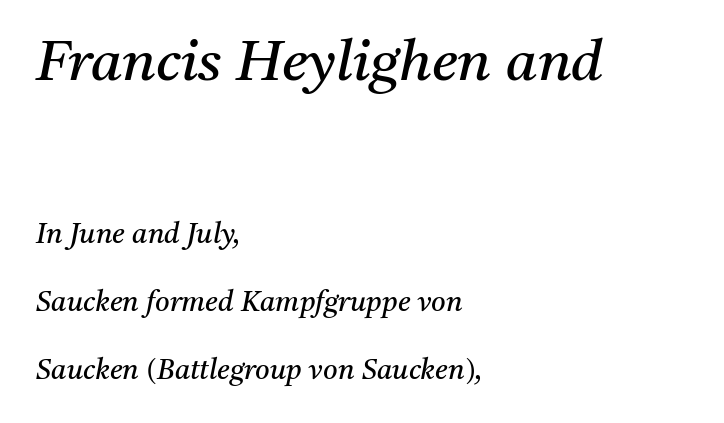
Clear beneath every line of the passage. The axis of the letterforms is tilted away from vertical. These lines stack with their left ends in a neat column. Compared with typical body copy, the letter spacing here is the same.
